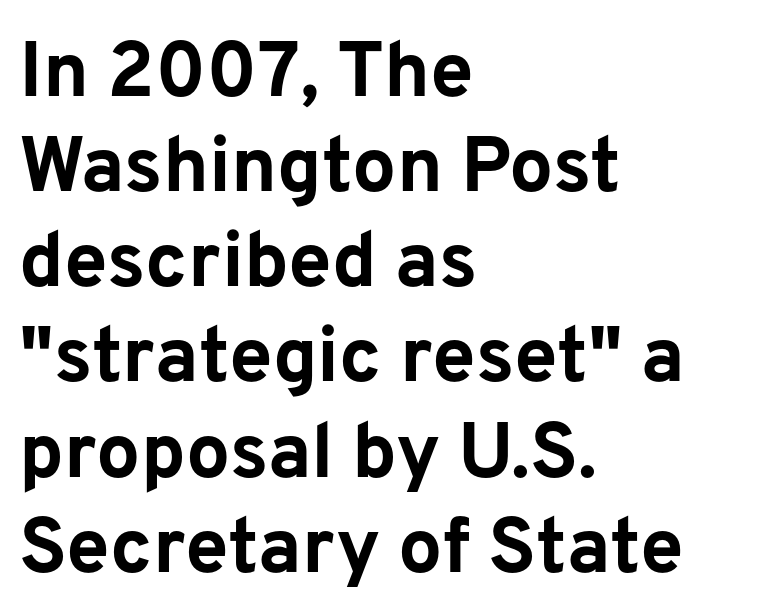
{"serif": "no", "italic": "no", "bold": "yes", "weight": "bold", "width": "normal", "stroke_contrast": "low", "x_height": "medium", "monospaced": "no", "underline": "no", "align": "left", "line_spacing_ratio": 1.22, "letter_spacing": "normal", "letter_spacing_em": 0.0, "glyph_px": 78}
